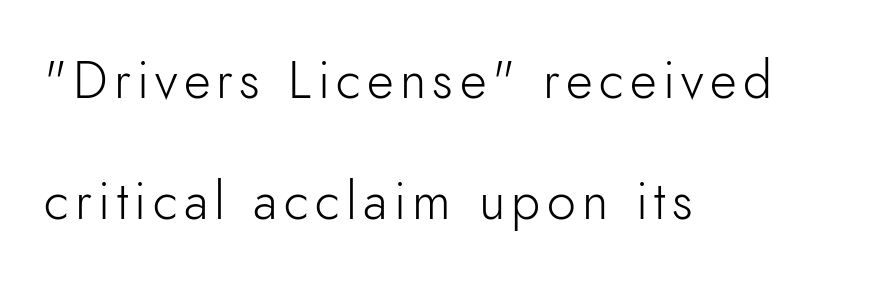
{"serif": "no", "italic": "no", "bold": "no", "weight": "light", "width": "normal", "stroke_contrast": "low", "x_height": "small", "monospaced": "no", "underline": "no", "align": "left", "line_spacing": "loose", "line_spacing_ratio": 2.32, "glyph_px": 52}
